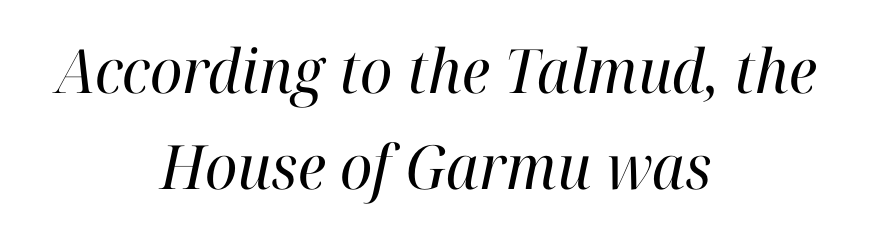
A student would call this center alignment; a typographer would say set centered. This is serif lettering, the kind often seen in printed books. Underline: absent. Spacing between characters is what you'd get straight out of the box. Spacing verdict: proportional, widths tailored to each character. It's the slanting kind of type.
